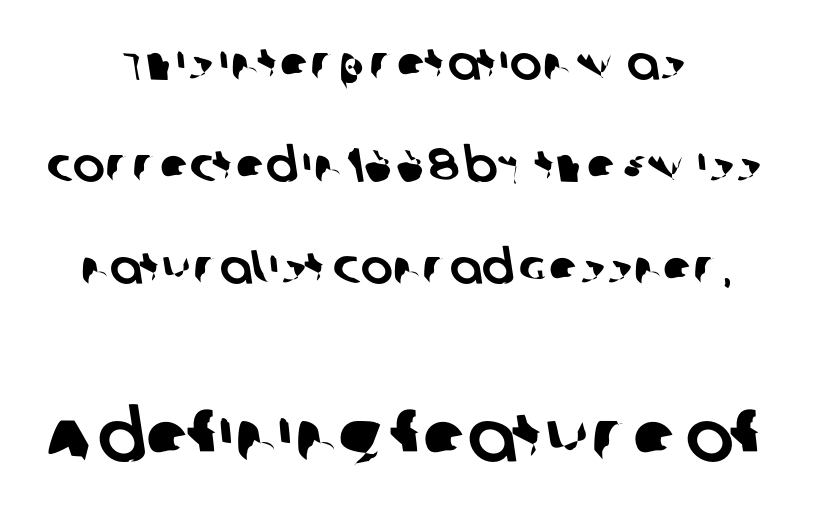
Q: Is the typeface a serif or a sans-serif typeface? A: Sans-serif.
Q: Is the text underlined? A: No.
Q: How is the paragraph aligned? A: Centered.
Q: Is the spacing between letters normal or unusually wide? A: Normal.
Q: Is the spacing between lines tight, normal or loose? A: Loose.
Q: Which block of text is set in a larger size, the first (top) or the second (bottom)? A: The second (bottom) one.
Q: Width (condensed, normal, or wide)? A: Normal.
Q: Stroke contrast? A: Low.
Q: x-height? A: Large.
Q: Monospaced? A: No.
